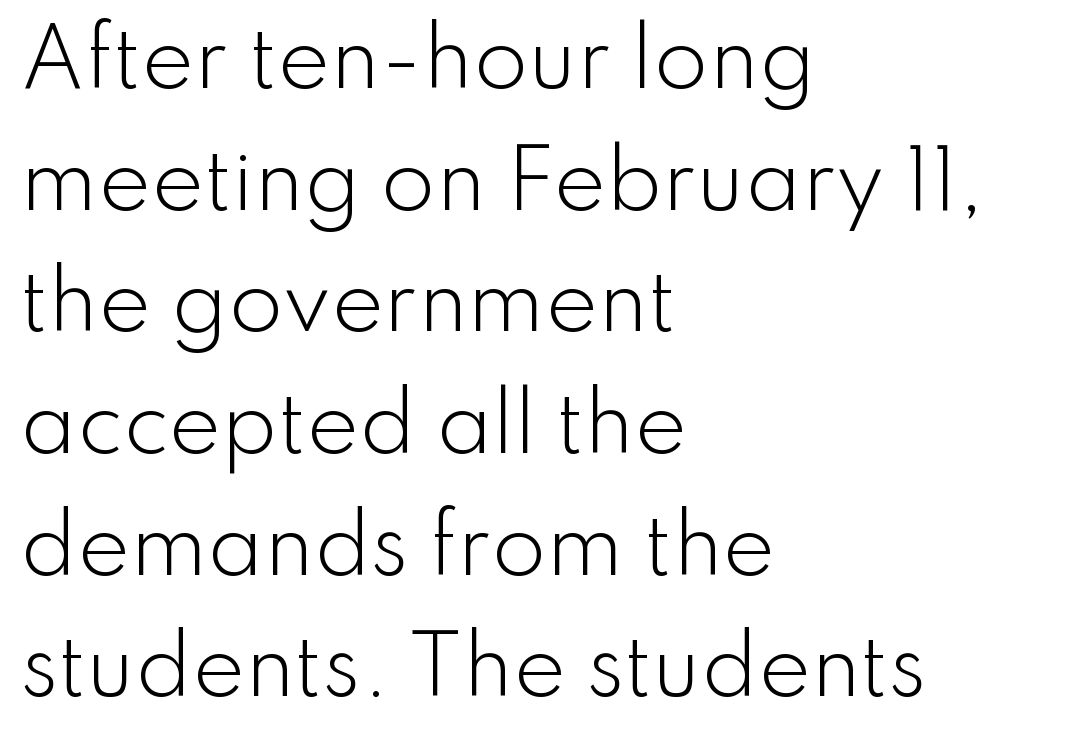
{"serif": "no", "italic": "no", "bold": "no", "weight": "light", "width": "normal", "stroke_contrast": "low", "x_height": "small", "monospaced": "no", "underline": "no", "align": "left", "line_spacing": "normal", "line_spacing_ratio": 1.54, "letter_spacing": "normal", "letter_spacing_em": 0.0, "glyph_px": 79}
